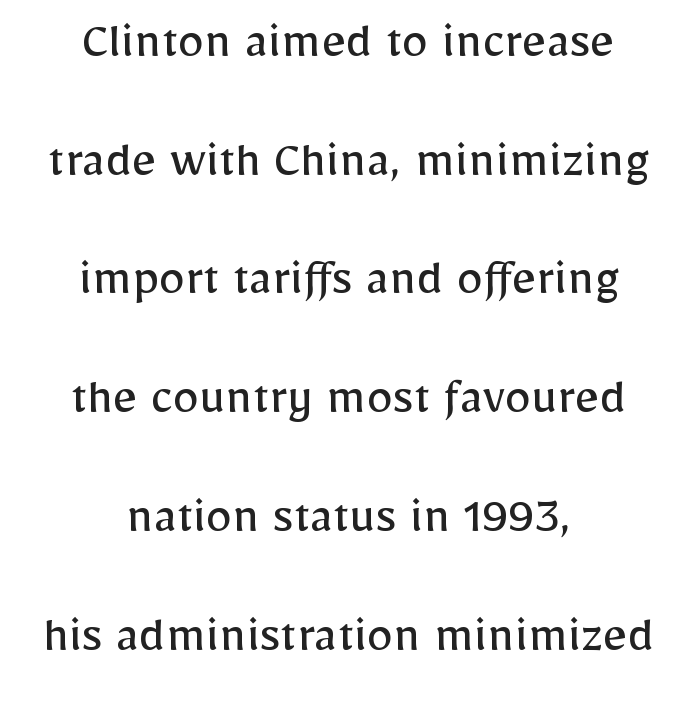
Q: Is the text bold? A: No.
Q: Is the text italic (slanted)? A: No, it is upright.
Q: Is the typeface a serif or a sans-serif typeface? A: Sans-serif.
Q: Is the text underlined? A: No.
Q: How is the paragraph aligned? A: Centered.
Q: Is the spacing between letters normal or unusually wide? A: Normal.
Q: Is the spacing between lines tight, normal or loose? A: Loose.
Q: Width (condensed, normal, or wide)? A: Normal.
Q: Stroke contrast? A: Low.
Q: x-height? A: Medium.
Q: Monospaced? A: No.
